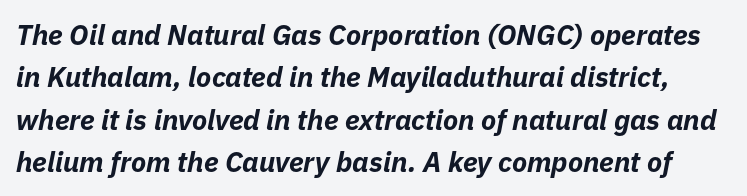
Q: Is the text bold? A: Yes.
Q: Is the text italic (slanted)? A: Yes, it leans right by about 11 degrees.
Q: Is the text underlined? A: No.
Q: Is the spacing between letters normal or unusually wide? A: Normal.
Q: Is the spacing between lines tight, normal or loose? A: Normal.
Q: Width (condensed, normal, or wide)? A: Normal.
Q: Stroke contrast? A: Low.
Q: x-height? A: Medium.
Q: Monospaced? A: No.
